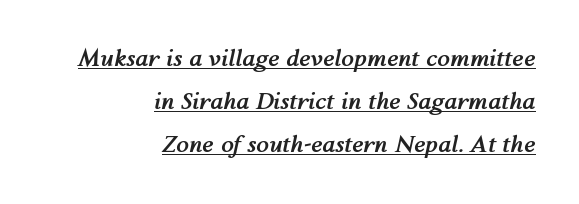
{"italic": "yes", "lean": "right", "slant_degrees": 12, "bold": "yes", "underline": "yes", "align": "right", "line_spacing_ratio": 1.87, "letter_spacing": "normal", "letter_spacing_em": 0.0, "glyph_px": 23}
